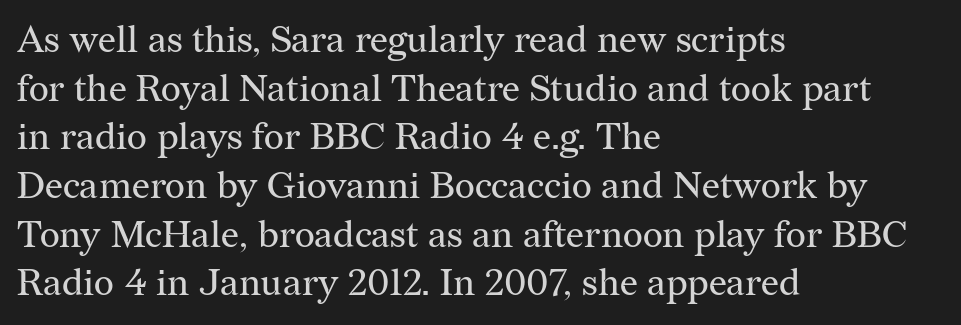
The image shows 38 px regular-weight serif type, upright; set left-aligned, normal line spacing (1.28x), normal letter spacing, not underlined; medium stroke contrast and a medium x-height.
